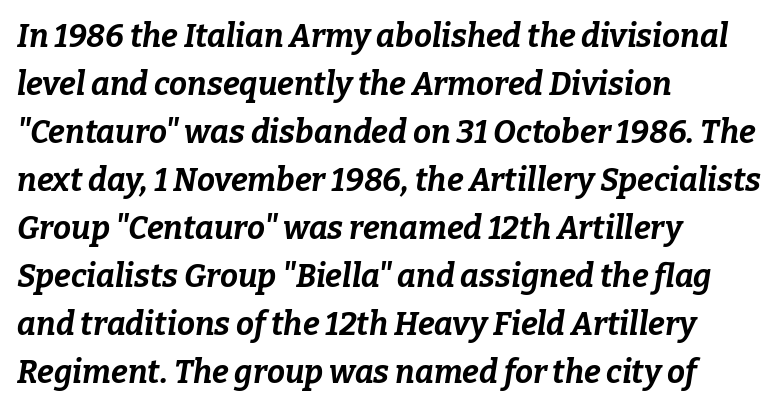
These lines are set flush left with a ragged right edge. Weight check: bold — yes, fully. This sample has the flowing, uneven cadence of proportional lettering. If you measured baseline to baseline, you'd find a middling distance.
